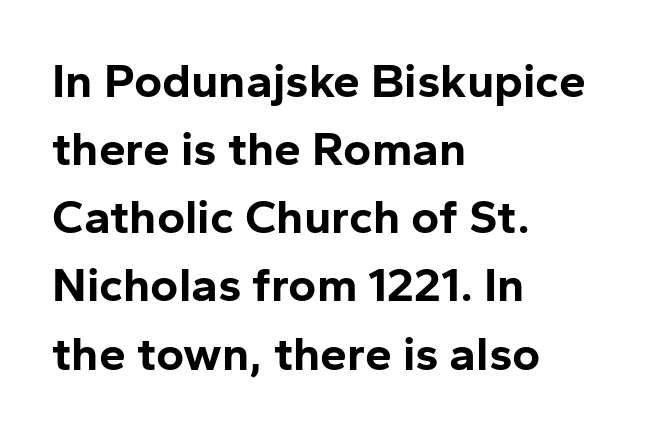
Q: Is the text bold? A: Yes.
Q: Is the text italic (slanted)? A: No, it is upright.
Q: Is the typeface a serif or a sans-serif typeface? A: Sans-serif.
Q: Is the text underlined? A: No.
Q: How is the paragraph aligned? A: Left-aligned.
Q: Is the spacing between letters normal or unusually wide? A: Normal.
Q: Is the spacing between lines tight, normal or loose? A: Normal.
Q: Width (condensed, normal, or wide)? A: Normal.
Q: Stroke contrast? A: Low.
Q: x-height? A: Medium.
Q: Monospaced? A: No.
